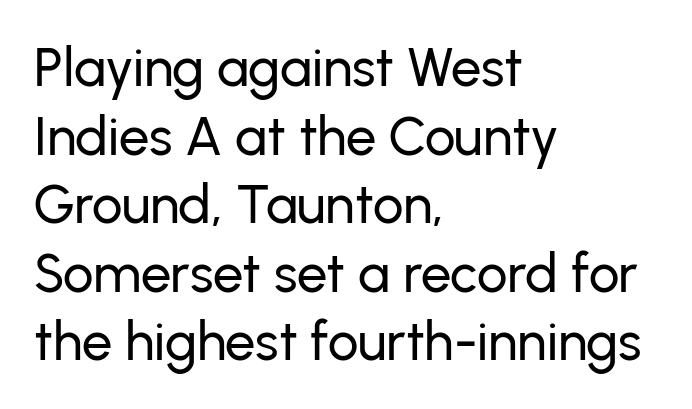
{"serif": "no", "italic": "no", "width": "normal", "stroke_contrast": "low", "x_height": "medium", "monospaced": "no", "underline": "no", "align": "left", "line_spacing": "normal", "line_spacing_ratio": 1.27, "letter_spacing": "normal", "letter_spacing_em": 0.0, "glyph_px": 54}
